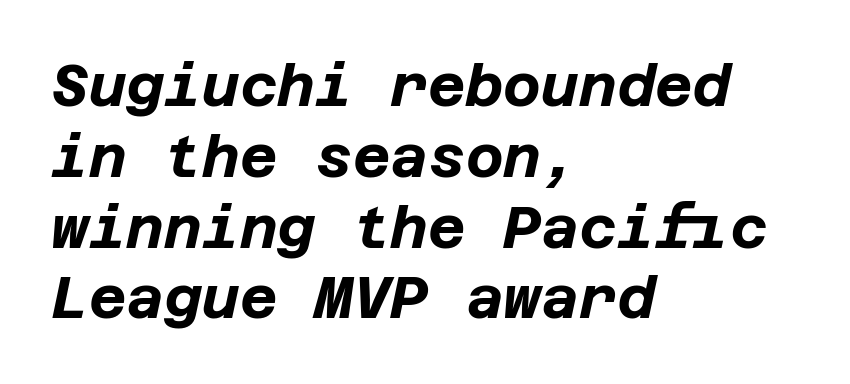
The image shows 58 px bold type, italic (leaning right); set left-aligned, line spacing 1.22x, normal letter spacing, not underlined; low stroke contrast and a large x-height.
